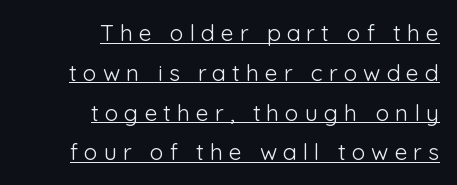
{"italic": "no", "bold": "no", "underline": "yes", "align": "right", "line_spacing_ratio": 1.73, "letter_spacing": "wide", "letter_spacing_em": 0.26, "glyph_px": 23}
